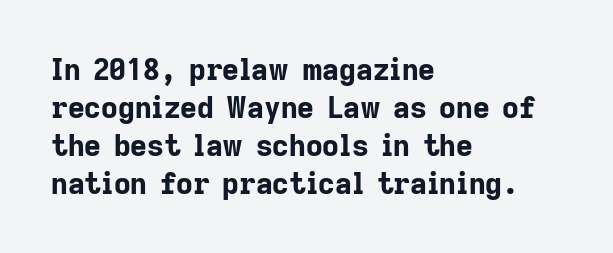
The image shows 29 px bold sans-serif type, upright; set left-aligned, normal line spacing (1.31x), normal letter spacing, not underlined; low stroke contrast and a medium x-height.
